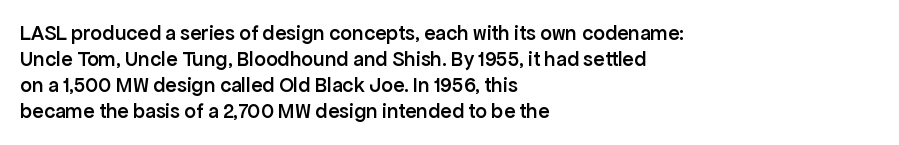
{"italic": "no", "bold": "semi", "underline": "no", "align": "left", "line_spacing_ratio": 1.24, "letter_spacing": "normal", "letter_spacing_em": 0.0, "glyph_px": 21}
